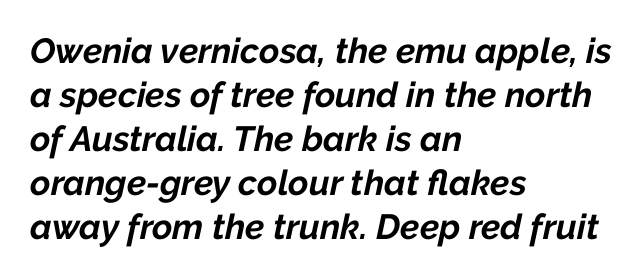
{"italic": "yes", "lean": "right", "slant_degrees": 12, "bold": "yes", "weight": "bold", "width": "normal", "stroke_contrast": "low", "x_height": "medium", "monospaced": "no", "underline": "no", "align": "left", "line_spacing": "normal", "line_spacing_ratio": 1.26, "letter_spacing": "normal", "letter_spacing_em": 0.0, "glyph_px": 35}
